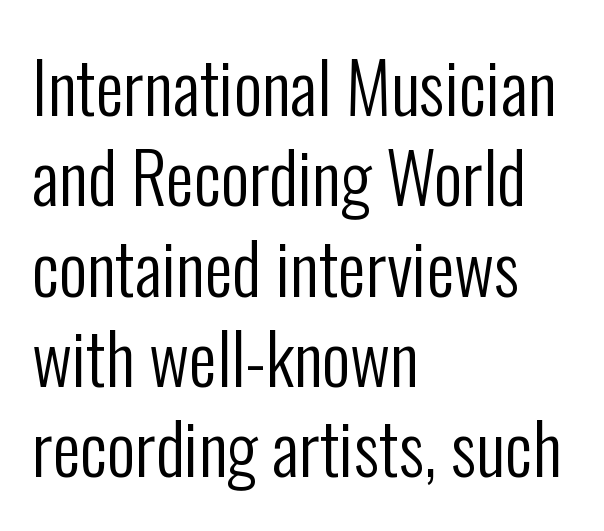
{"serif": "no", "italic": "no", "bold": "no", "weight": "regular", "width": "condensed", "stroke_contrast": "low", "x_height": "medium", "monospaced": "no", "underline": "no", "align": "left", "line_spacing": "normal", "line_spacing_ratio": 1.29, "letter_spacing": "normal", "letter_spacing_em": 0.0, "glyph_px": 70}
